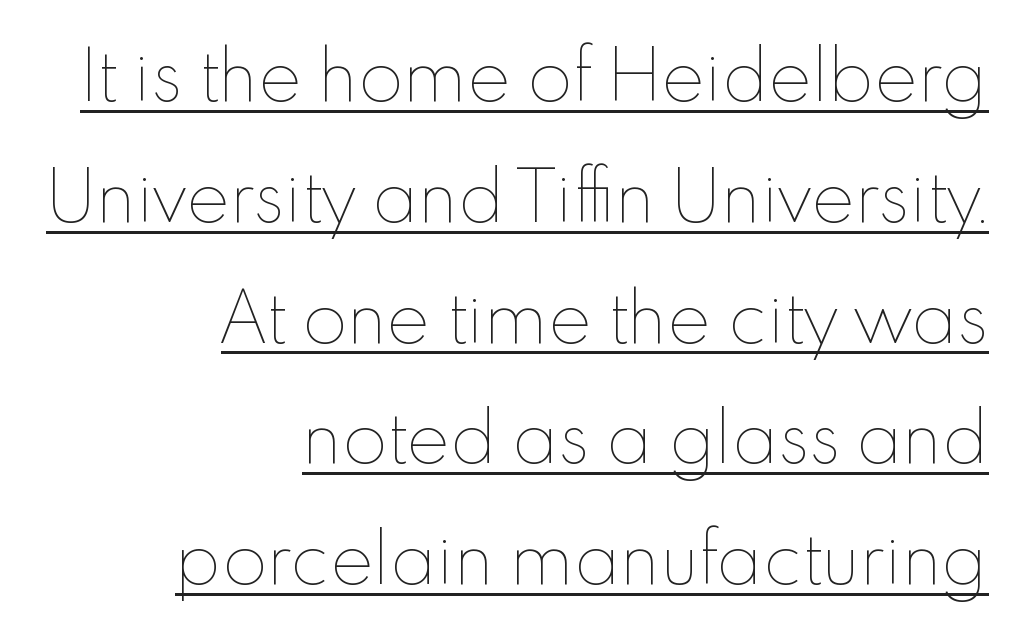
The image shows 66 px thin type, upright; set right-aligned, line spacing 1.83x, normal letter spacing, underlined; a small x-height.
